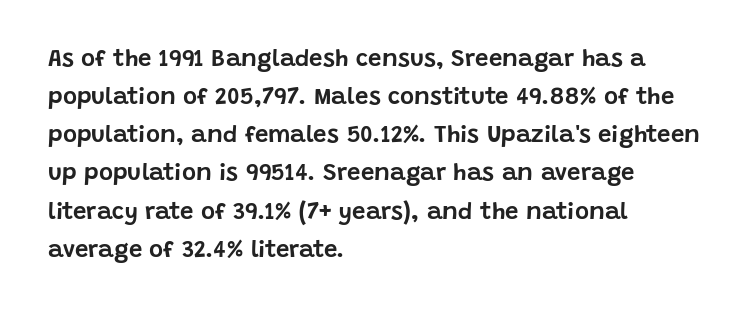
A normal amount of white space separates one row of letters from the next. In terms of letterspacing, this is plain default setting. Quick note: not italic, upright. Only glyphs here, with clear space below each row. Horizontally, the lines are justified to the leading edge only.
